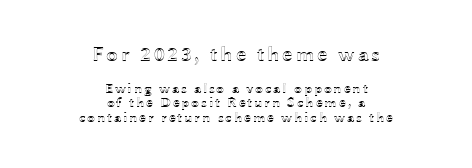
{"italic": "no", "underline": "no", "align": "center", "line_spacing": "tight", "line_spacing_ratio": 1.02, "larger_block": "first", "size_ratio": 1.5, "glyph_px": 21}
